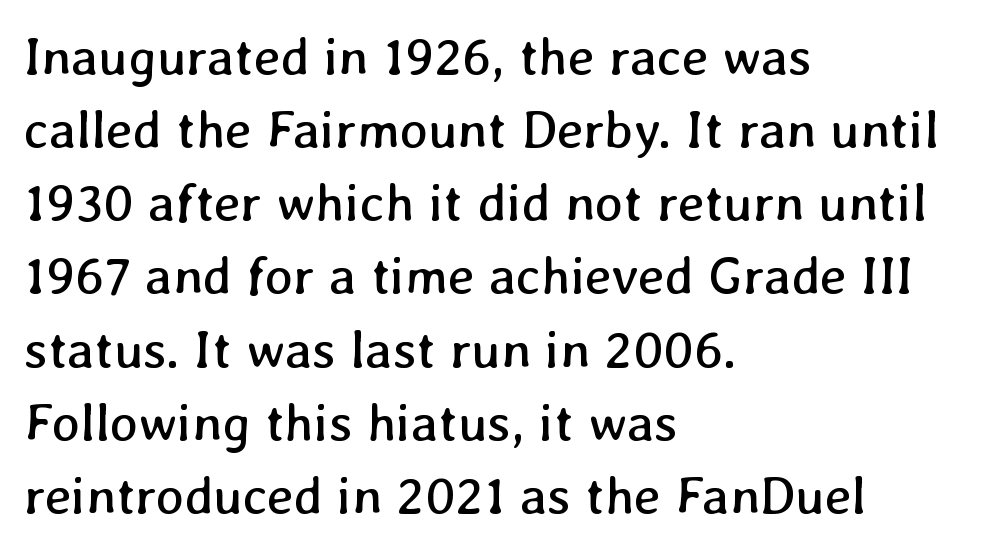
Here the designer chose a conventional face with non-uniform glyph widths. Regular leading. Left-aligned paragraph, ragged on the right. Stroke mass is kept to a normal reading level or below. Short note: letters normally spaced.
